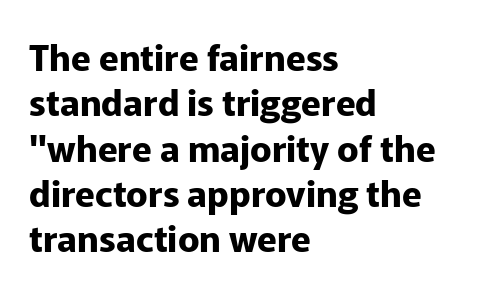
{"serif": "no", "italic": "no", "bold": "yes", "weight": "bold", "width": "normal", "stroke_contrast": "low", "x_height": "medium", "monospaced": "no", "underline": "no", "align": "left", "line_spacing": "normal", "line_spacing_ratio": 1.26, "letter_spacing": "normal", "letter_spacing_em": 0.0, "glyph_px": 36}
